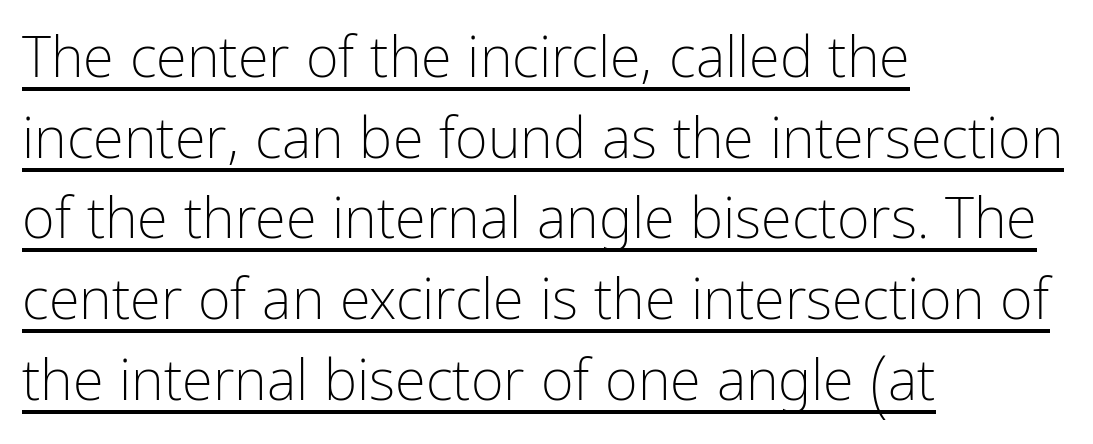
These lines are rendered in a variable-pitch font. The sample's only ornament is a line tracing under the words. Line beginnings align vertically; line endings do not. Notice how the stems are strictly vertical — no italics here.
